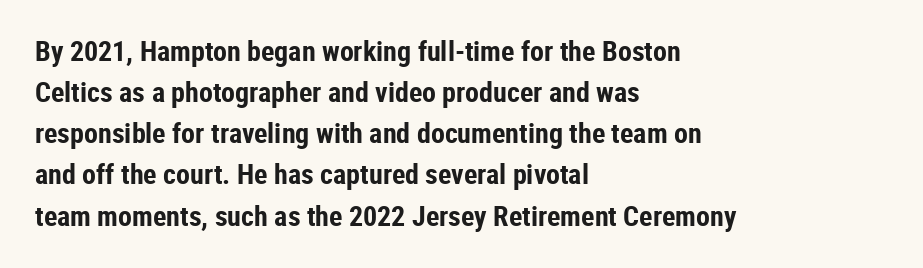
{"serif": "no", "italic": "no", "bold": "yes", "weight": "bold", "width": "condensed", "stroke_contrast": "low", "x_height": "medium", "monospaced": "no", "underline": "no", "align": "left", "line_spacing": "normal", "line_spacing_ratio": 1.47, "letter_spacing": "normal", "letter_spacing_em": 0.0, "glyph_px": 28}
